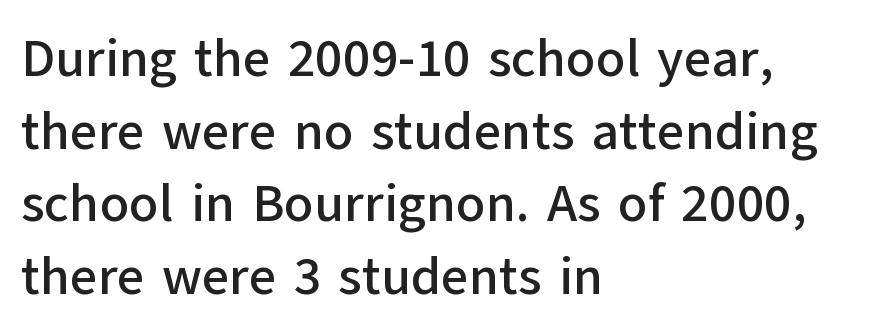
{"serif": "no", "italic": "no", "width": "normal", "stroke_contrast": "low", "x_height": "medium", "monospaced": "no", "underline": "no", "align": "left", "line_spacing": "normal", "line_spacing_ratio": 1.37, "letter_spacing": "normal", "letter_spacing_em": 0.0, "glyph_px": 53}
